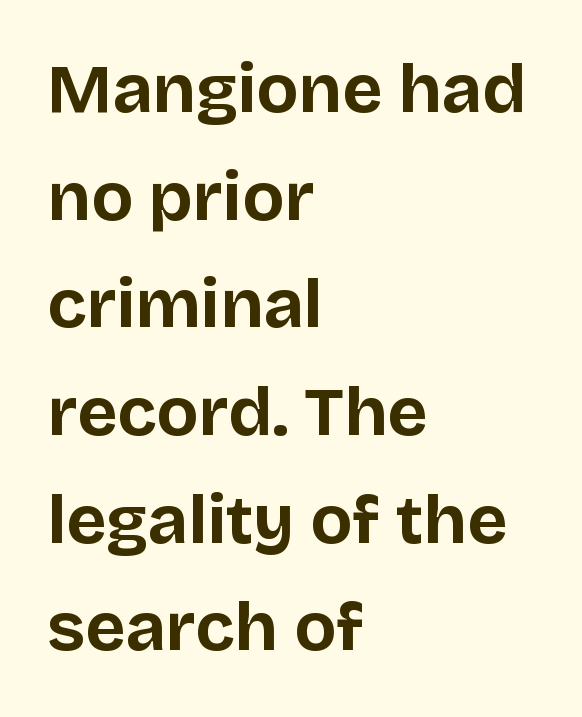
Character widths vary here, with narrow letters taking less room than wide ones. What kind of face is this? One without serifs — a sans. I'd describe the lettering as bold — thick and assertive. Posture: vertical.
